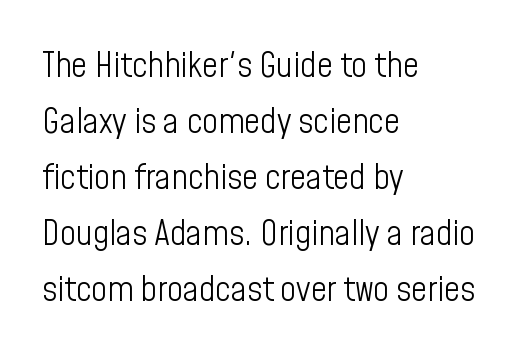
One-word summary of the alignment: left. A clean baseline with only descenders dipping below it. Inter-character spacing is left at the font's built-in metrics. Is there much room between lines? A standard amount, neither cramped nor airy. A typesetter would call this proportional, since set widths differ per character.
